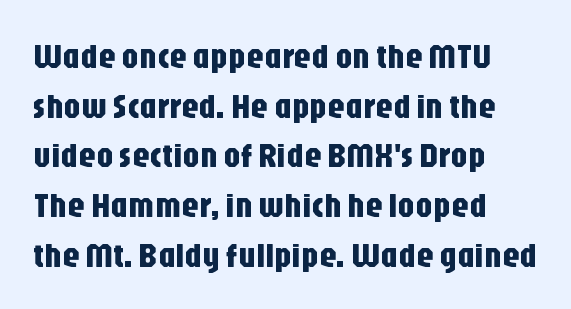
The image shows 35 px condensed sans-serif type, upright; set left-aligned, normal line spacing (1.42x), normal letter spacing, not underlined; low stroke contrast and a large x-height.
